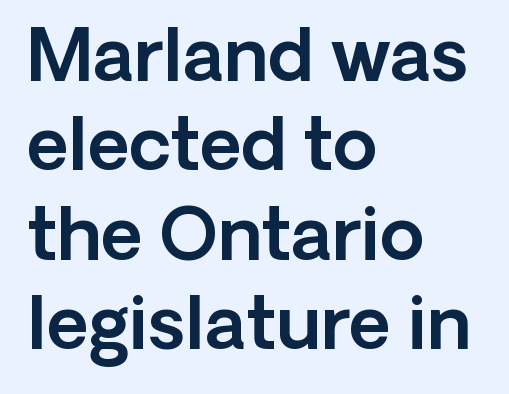
Q: Is the text italic (slanted)? A: No, it is upright.
Q: Is the typeface a serif or a sans-serif typeface? A: Sans-serif.
Q: Is the text underlined? A: No.
Q: How is the paragraph aligned? A: Left-aligned.
Q: Is the spacing between letters normal or unusually wide? A: Normal.
Q: Width (condensed, normal, or wide)? A: Normal.
Q: x-height? A: Medium.
Q: Monospaced? A: No.
